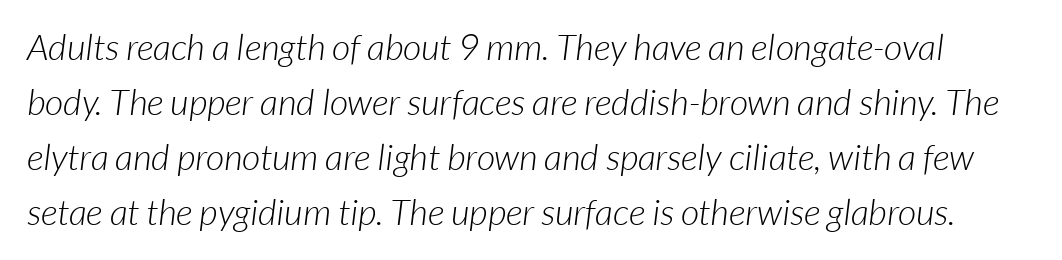
Q: Is the text bold? A: No.
Q: Is the typeface a serif or a sans-serif typeface? A: Sans-serif.
Q: Is the text underlined? A: No.
Q: Is the spacing between letters normal or unusually wide? A: Normal.
Q: Is the spacing between lines tight, normal or loose? A: Normal.
Q: Width (condensed, normal, or wide)? A: Normal.
Q: Stroke contrast? A: Low.
Q: x-height? A: Medium.
Q: Monospaced? A: No.
